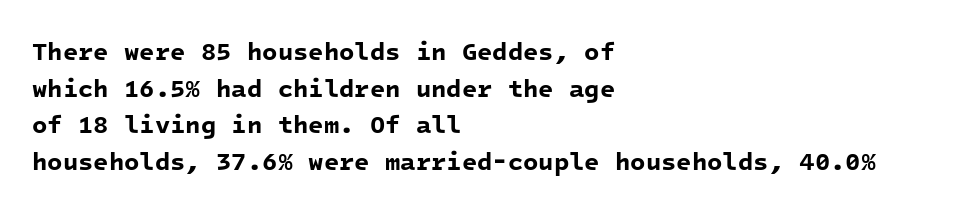
The image shows 25 px bold type; set left-aligned, normal line spacing (1.47x), normal letter spacing, not underlined.
